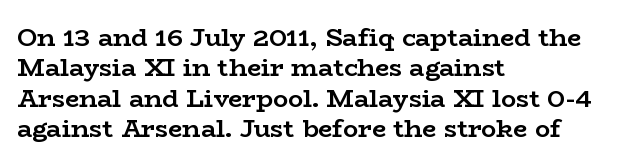
Q: Is the text bold? A: Yes.
Q: Is the text italic (slanted)? A: No, it is upright.
Q: Is the text underlined? A: No.
Q: How is the paragraph aligned? A: Left-aligned.
Q: Is the spacing between letters normal or unusually wide? A: Normal.
